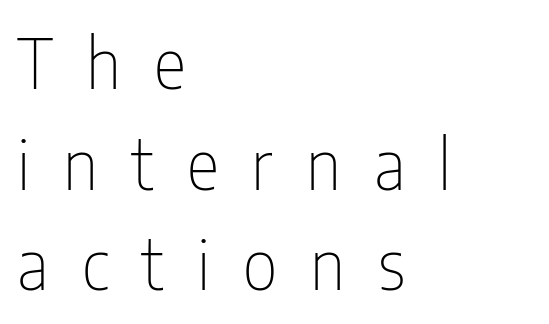
Q: Is the text bold? A: No.
Q: Is the text italic (slanted)? A: No, it is upright.
Q: Is the typeface a serif or a sans-serif typeface? A: Sans-serif.
Q: Is the text underlined? A: No.
Q: How is the paragraph aligned? A: Left-aligned.
Q: Is the spacing between letters normal or unusually wide? A: Unusually wide.
Q: Is the spacing between lines tight, normal or loose? A: Normal.
Q: Width (condensed, normal, or wide)? A: Condensed.
Q: Stroke contrast? A: Low.
Q: x-height? A: Medium.
Q: Monospaced? A: No.
